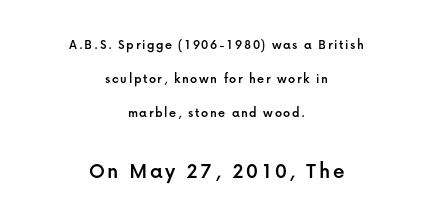
{"italic": "no", "underline": "no", "align": "center", "line_spacing": "loose", "line_spacing_ratio": 2.42, "larger_block": "second", "size_ratio": 1.64, "glyph_px": 23}
